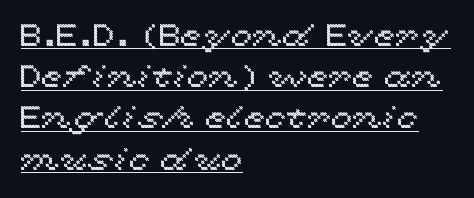
{"width": "wide", "x_height": "medium", "monospaced": "no", "underline": "yes", "align": "left", "line_spacing": "normal", "line_spacing_ratio": 1.33, "letter_spacing": "normal", "letter_spacing_em": 0.0, "glyph_px": 31}
